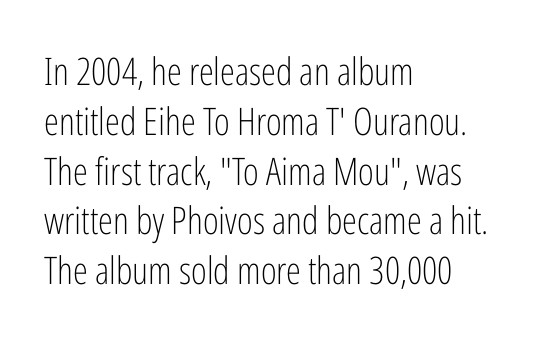
Spacing verdict: proportional, widths tailored to each character. The characters display no serif detailing; their extremities are plain. The typography opts for an upright posture over an oblique one. The strokes carry an ordinary text weight at most. Does extra space separate the letters? No, they use regular spacing.
